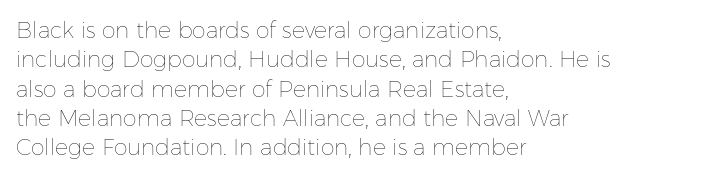
Caption: face not bold, strokes unweighted. Whoever set this chose a conventional vertical rhythm. This sample uses plain, unmodified letter spacing. The lettering stays uniformly vertical, giving the passage a roman look. Rule under the text: the space is simply empty.
